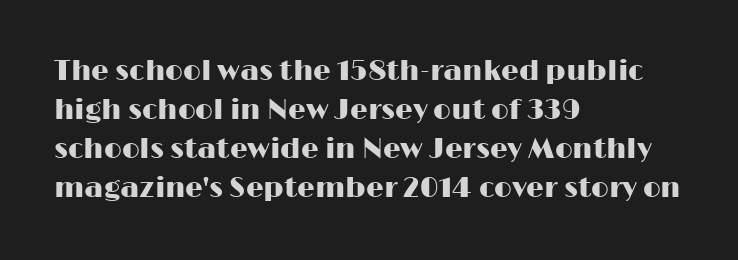
{"serif": "no", "italic": "no", "width": "wide", "stroke_contrast": "high", "x_height": "medium", "monospaced": "no", "underline": "no", "align": "left", "line_spacing": "normal", "line_spacing_ratio": 1.39, "letter_spacing": "normal", "letter_spacing_em": 0.0, "glyph_px": 28}
